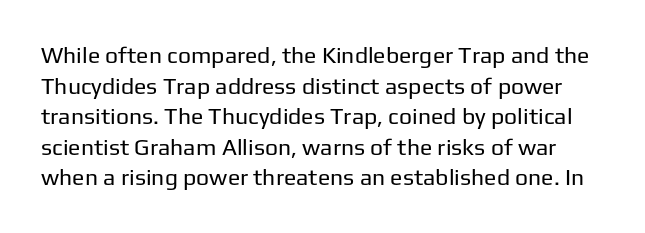
Rule under the text: the space is simply empty. A normal amount of white space separates one row of letters from the next. Stroke thickness stays within the range of a standard reading face or lighter. Characters remain perfectly vertical along every line. Short note: letters normally spaced.
